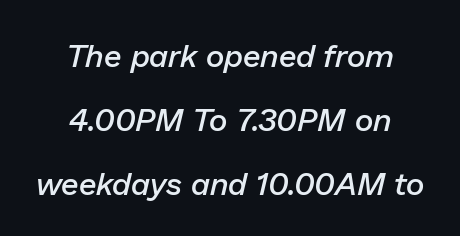
Q: Is the text bold? A: Semi-bold.
Q: Is the text italic (slanted)? A: Yes, it leans right by about 13 degrees.
Q: Is the text underlined? A: No.
Q: How is the paragraph aligned? A: Centered.
Q: Is the spacing between letters normal or unusually wide? A: Normal.
Q: Is the spacing between lines tight, normal or loose? A: Loose.
Q: Width (condensed, normal, or wide)? A: Normal.
Q: Stroke contrast? A: Low.
Q: x-height? A: Medium.
Q: Monospaced? A: No.
